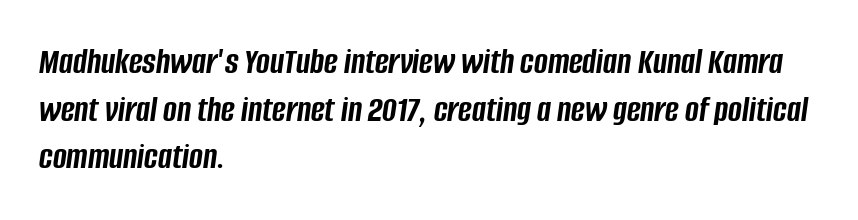
{"italic": "yes", "lean": "right", "slant_degrees": 8, "bold": "yes", "weight": "semibold", "width": "condensed", "stroke_contrast": "low", "x_height": "large", "monospaced": "no", "underline": "no", "align": "left", "line_spacing": "normal", "line_spacing_ratio": 1.29, "letter_spacing": "normal", "letter_spacing_em": 0.0, "glyph_px": 37}
